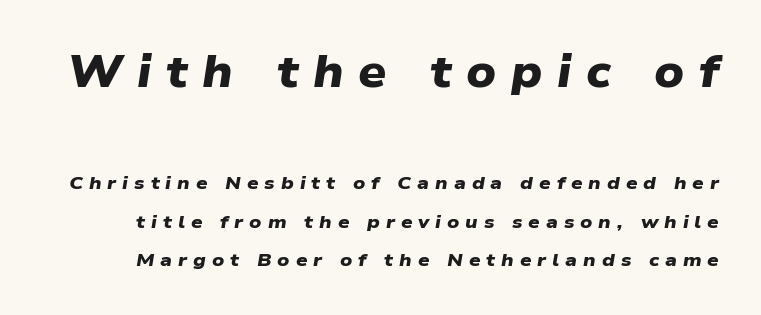
The image shows 44 px heavy, wide sans-serif type; set loose line spacing (2.12x), unusually wide letter spacing (+0.33 em), not underlined; the first (top) block is 2.44x larger; low stroke contrast and a medium x-height.
